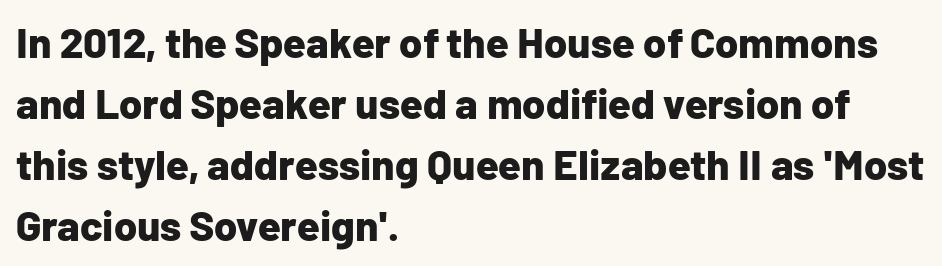
Vertical strokes here are truly vertical. These lines sit exactly where default settings would place them. Notice how the passage keeps a crisp vertical edge on the left only. Nothing unusual about the tracking: characters are spaced as the font intends. The characters display no serif detailing; their extremities are plain. Descenders are the only things crossing below the line.
